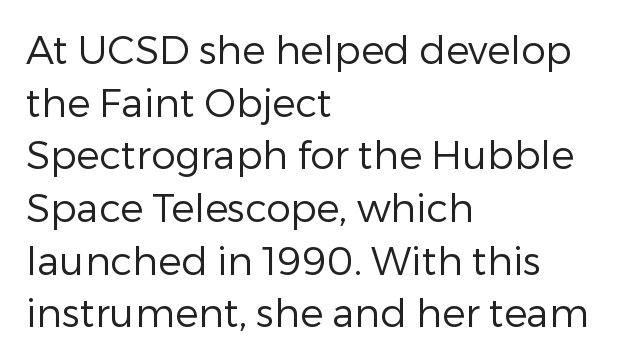
{"serif": "no", "italic": "no", "bold": "no", "weight": "regular", "width": "normal", "stroke_contrast": "low", "x_height": "medium", "monospaced": "no", "underline": "no", "align": "left", "line_spacing": "normal", "line_spacing_ratio": 1.35, "letter_spacing": "normal", "letter_spacing_em": 0.0, "glyph_px": 39}
